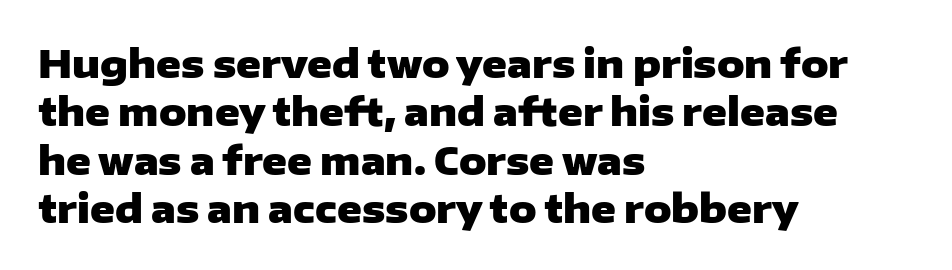
{"serif": "no", "italic": "no", "bold": "yes", "weight": "heavy", "width": "wide", "stroke_contrast": "low", "x_height": "medium", "monospaced": "no", "underline": "no", "align": "left", "line_spacing": "normal", "line_spacing_ratio": 1.27, "letter_spacing": "normal", "letter_spacing_em": 0.0, "glyph_px": 38}
